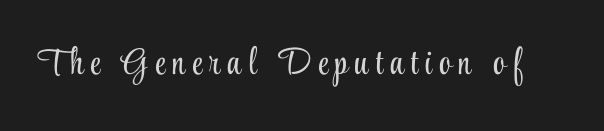
Is this a fixed-width face? No — the glyphs have proportional, varying widths. A quiet, ordinary-to-light weight characterises the typeface. Each word looks stretched out because of the extra space between its letters. These lines are composed in type with serifs.
